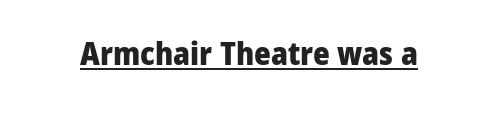
Q: Is the text bold? A: Yes.
Q: Is the text italic (slanted)? A: No, it is upright.
Q: Is the typeface a serif or a sans-serif typeface? A: Sans-serif.
Q: Is the text underlined? A: Yes.
Q: Is the spacing between letters normal or unusually wide? A: Normal.
Q: Width (condensed, normal, or wide)? A: Normal.
Q: Stroke contrast? A: Low.
Q: x-height? A: Medium.
Q: Monospaced? A: No.
